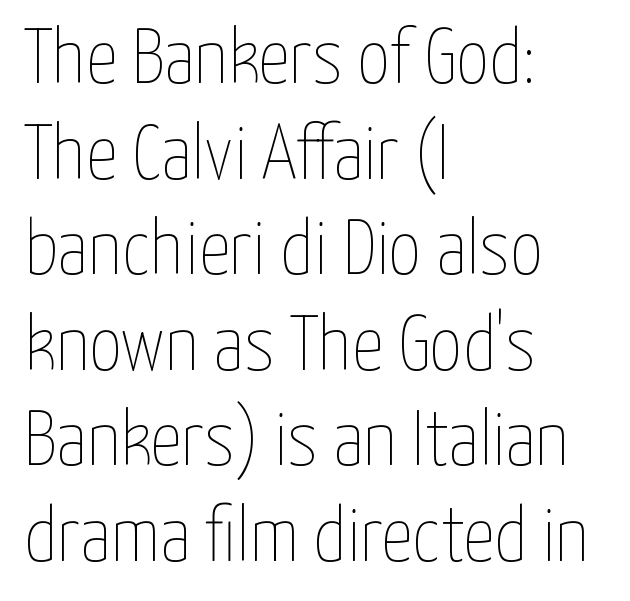
The rendering keeps characters at their native spacing. Do the characters align in a grid? No, the font is proportional. This sample uses an upright cut, with every glyph sitting square on the baseline. Line beginnings align vertically; line endings do not.
